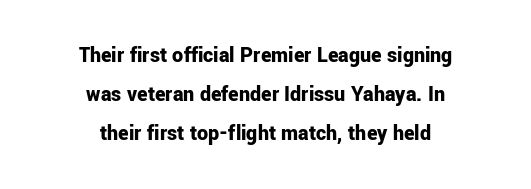
The image shows 22 px bold type, upright; set centered, line spacing 1.77x, normal letter spacing, not underlined.
